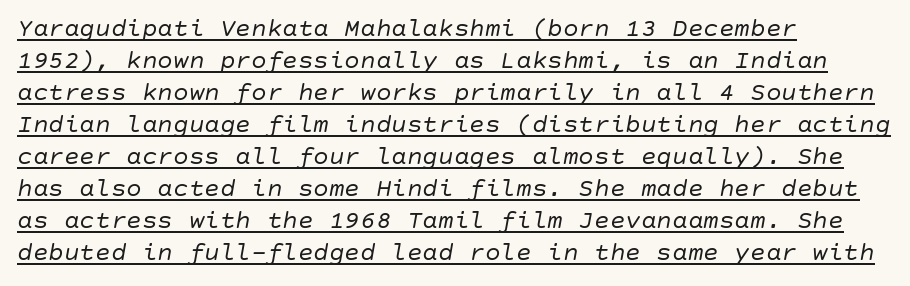
Q: Is the text bold? A: No.
Q: Is the text italic (slanted)? A: Yes, it leans right by about 10 degrees.
Q: Is the text underlined? A: Yes.
Q: How is the paragraph aligned? A: Left-aligned.
Q: Is the spacing between letters normal or unusually wide? A: Normal.
